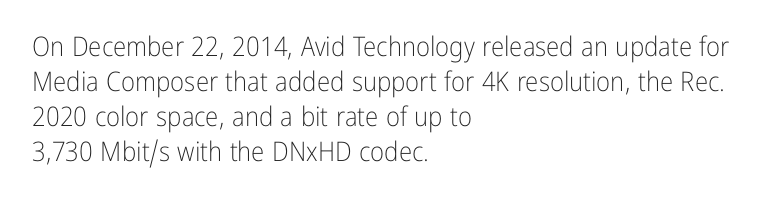
Style check: upright. Plain, unruled lines of type. The paragraph has a hard left edge and a soft right edge. This rendering leaves character spacing at its baseline value. A typesetter would call this leading conventional body-copy spacing. These glyphs show unthickened strokes, regular width or finer.
